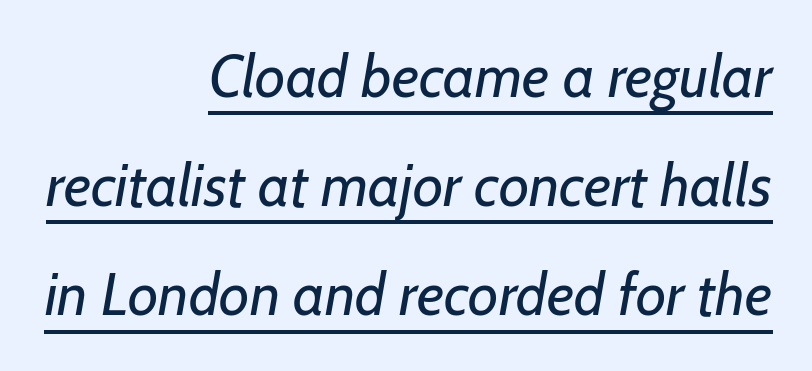
The image shows 59 px regular-weight sans-serif type; set right-aligned, line spacing 1.85x, normal letter spacing, underlined; low stroke contrast and a medium x-height.
